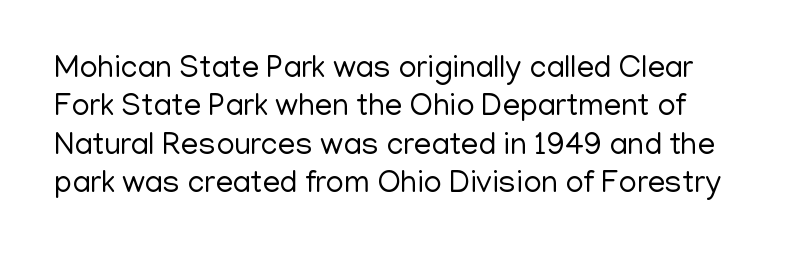
{"serif": "no", "italic": "no", "bold": "no", "weight": "regular", "width": "normal", "stroke_contrast": "low", "x_height": "medium", "monospaced": "no", "underline": "no", "line_spacing_ratio": 1.24, "letter_spacing": "normal", "letter_spacing_em": 0.0, "glyph_px": 31}
